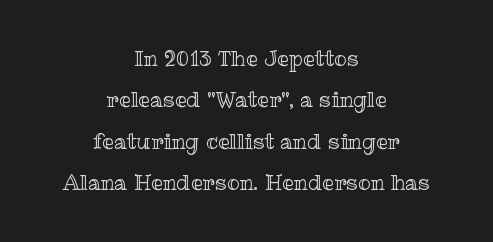
Caption: standard tracking, unaltered. Vertical spacing — loose. Lines of text with bare space underneath. A roman cut, with each character standing at attention. Teacher's note: observe the equal gaps on both sides — that is centered alignment.
